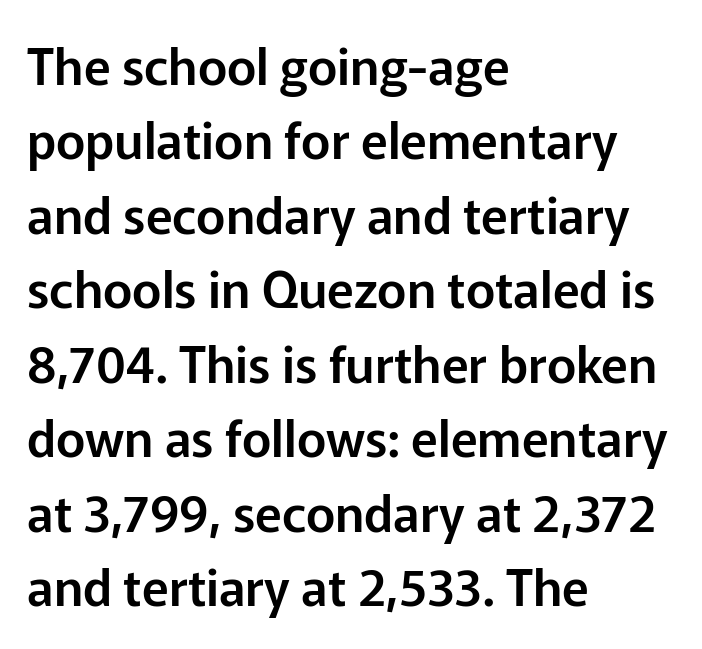
The image shows 50 px sans-serif type, upright; set left-aligned, normal line spacing (1.49x), normal letter spacing, not underlined; low stroke contrast and a medium x-height.
